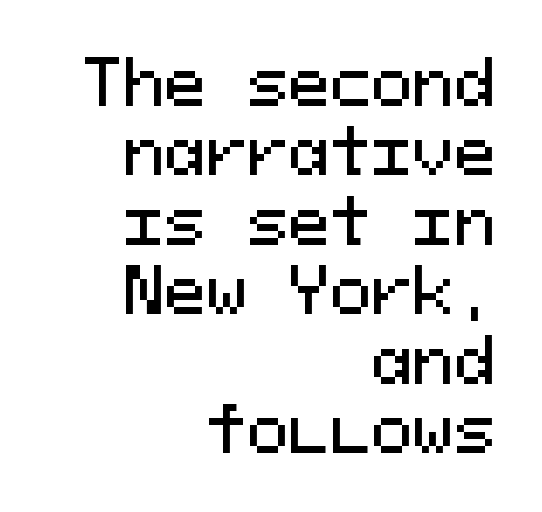
These lines stack with their right ends in a neat column. These lines are rendered in a fixed-pitch font. Every character sits straight up, as roman type does. Letter spacing: default.
